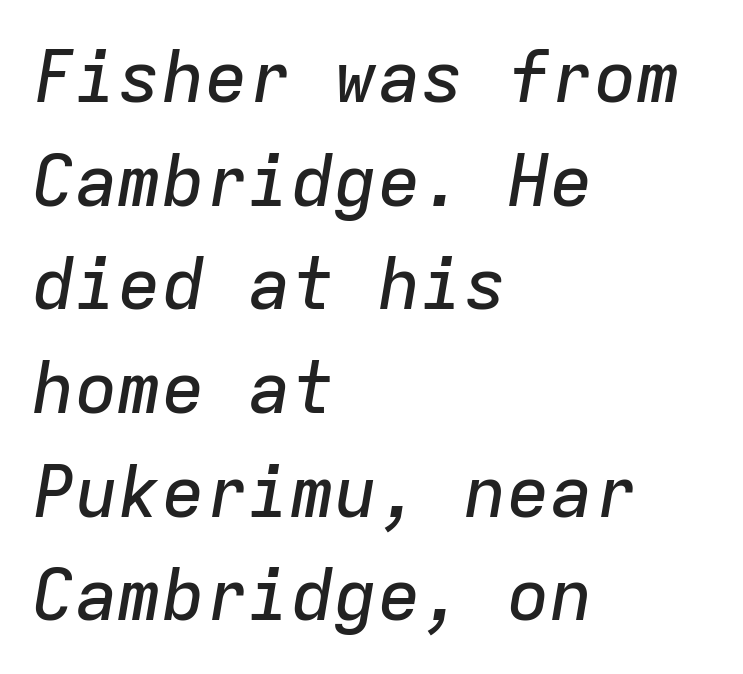
The face used here is monospaced, like something from a code editor. This sample is left-justified, so line endings fall wherever the words run out. The baseline area is clear. The typography opts for an oblique posture over an upright one.
